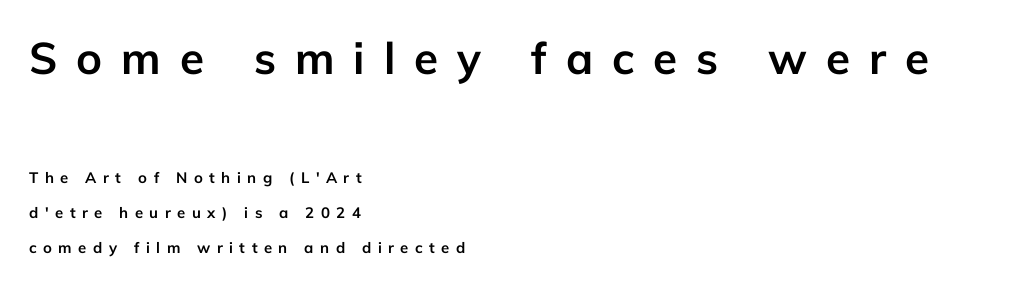
The image shows 44 px semibold sans-serif type, upright; set left-aligned, loose line spacing (2.34x), unusually wide letter spacing (+0.43 em), not underlined; the first (top) block is 2.93x larger; low stroke contrast and a medium x-height.
